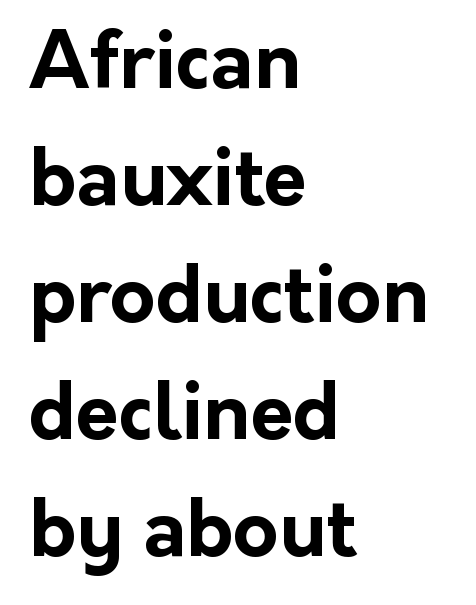
The image shows 78 px bold sans-serif type, upright; set left-aligned, normal line spacing (1.5x), normal letter spacing, not underlined; low stroke contrast and a medium x-height.
